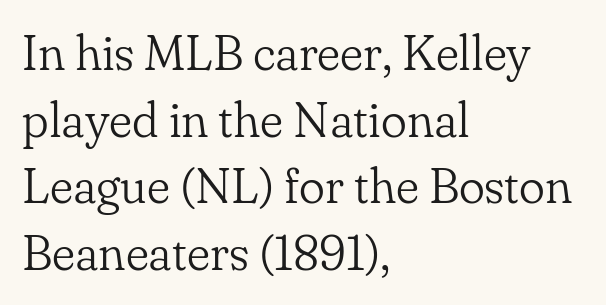
{"serif": "yes", "italic": "no", "bold": "no", "weight": "light", "width": "normal", "stroke_contrast": "low", "x_height": "small", "monospaced": "no", "underline": "no", "align": "left", "line_spacing": "normal", "line_spacing_ratio": 1.36, "letter_spacing": "normal", "letter_spacing_em": 0.0, "glyph_px": 49}
